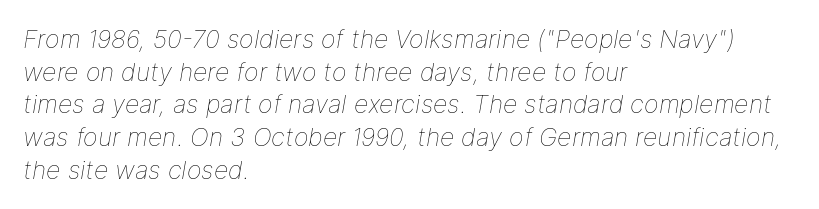
A normal amount of white space separates one row of letters from the next. This rendering uses left alignment, leaving the right contour irregular. Quick note: italic. The gap between lines stays unmarked. Each stroke keeps to a modest, everyday thickness or less.
